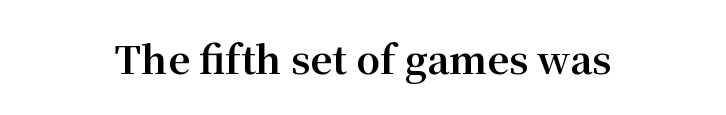
Q: Is the text bold? A: Yes.
Q: Is the text italic (slanted)? A: No, it is upright.
Q: Is the typeface a serif or a sans-serif typeface? A: Serif.
Q: Is the text underlined? A: No.
Q: How is the paragraph aligned? A: Centered.
Q: Is the spacing between letters normal or unusually wide? A: Normal.
Q: Width (condensed, normal, or wide)? A: Normal.
Q: Stroke contrast? A: Medium.
Q: x-height? A: Medium.
Q: Monospaced? A: No.
